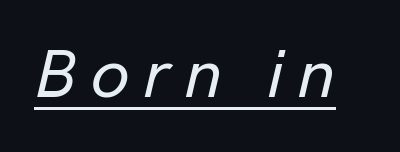
{"italic": "yes", "lean": "right", "slant_degrees": 13, "width": "normal", "stroke_contrast": "low", "x_height": "medium", "monospaced": "no", "underline": "yes", "letter_spacing": "wide", "letter_spacing_em": 0.2, "glyph_px": 69}
